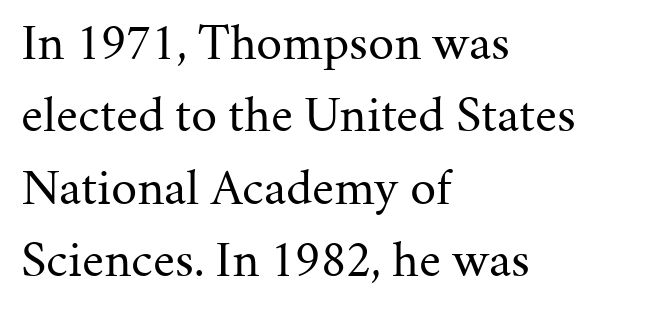
The image shows 52 px regular-weight serif type, upright; set left-aligned, normal line spacing (1.39x), normal letter spacing, not underlined; medium stroke contrast and a medium x-height.
